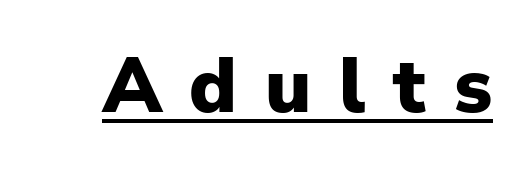
{"serif": "no", "italic": "no", "bold": "yes", "weight": "heavy", "width": "normal", "stroke_contrast": "low", "x_height": "medium", "monospaced": "no", "underline": "yes", "letter_spacing": "wide", "letter_spacing_em": 0.36, "glyph_px": 77}
